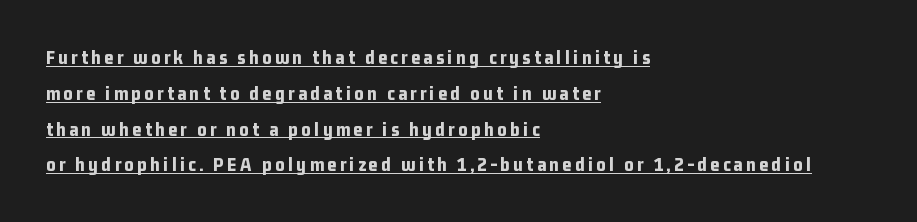
Q: Is the text bold? A: Yes.
Q: Is the text italic (slanted)? A: No, it is upright.
Q: Is the text underlined? A: Yes.
Q: How is the paragraph aligned? A: Left-aligned.
